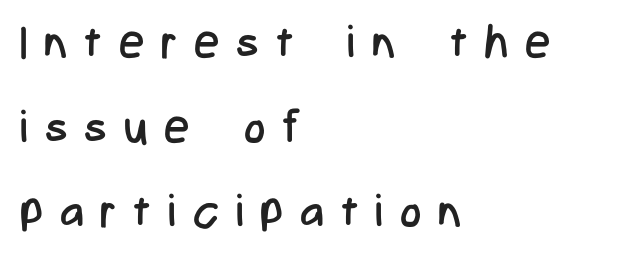
Nope, not italic — everything's standing straight. The tracking jumps out immediately: characters are airy and widely separated. Here the designer chose a conventional face with non-uniform glyph widths. Does the type have serifs? No, each stem ends abruptly. Each row of text sits above clean, open space. The setting favours the left margin, as ordinary paragraphs usually do.
